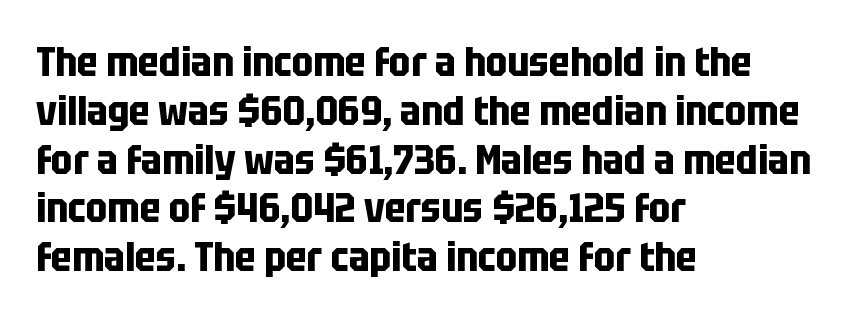
Q: Is the text bold? A: Yes.
Q: Is the text italic (slanted)? A: No, it is upright.
Q: Is the typeface a serif or a sans-serif typeface? A: Sans-serif.
Q: Is the text underlined? A: No.
Q: How is the paragraph aligned? A: Left-aligned.
Q: Is the spacing between letters normal or unusually wide? A: Normal.
Q: Width (condensed, normal, or wide)? A: Condensed.
Q: Stroke contrast? A: Low.
Q: x-height? A: Large.
Q: Monospaced? A: No.
